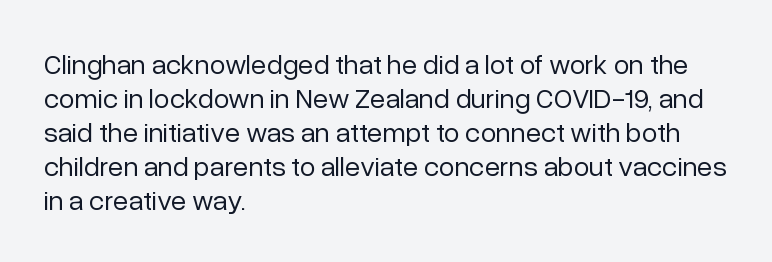
Q: Is the text bold? A: No.
Q: Is the text italic (slanted)? A: No, it is upright.
Q: Is the typeface a serif or a sans-serif typeface? A: Sans-serif.
Q: Is the text underlined? A: No.
Q: How is the paragraph aligned? A: Left-aligned.
Q: Is the spacing between letters normal or unusually wide? A: Normal.
Q: Width (condensed, normal, or wide)? A: Normal.
Q: Stroke contrast? A: Low.
Q: x-height? A: Medium.
Q: Monospaced? A: No.
